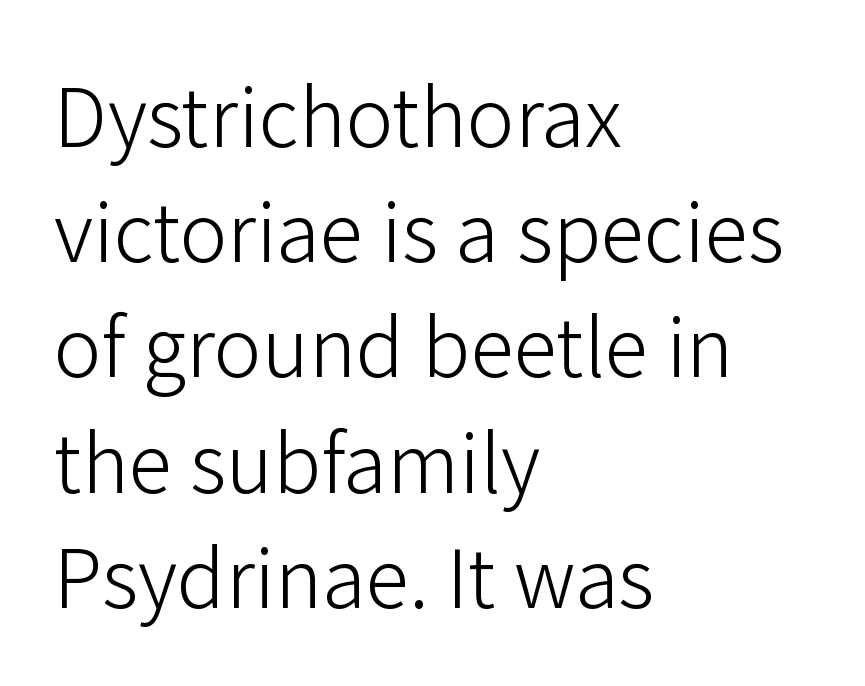
The image shows 80 px light sans-serif type, upright; set left-aligned, normal line spacing (1.44x), normal letter spacing, not underlined; low stroke contrast and a medium x-height.
